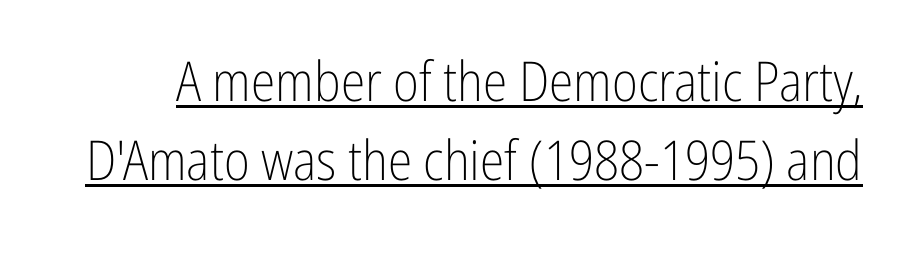
Q: Is the text bold? A: No.
Q: Is the text italic (slanted)? A: No, it is upright.
Q: Is the typeface a serif or a sans-serif typeface? A: Sans-serif.
Q: Is the text underlined? A: Yes.
Q: Is the spacing between letters normal or unusually wide? A: Normal.
Q: Is the spacing between lines tight, normal or loose? A: Normal.
Q: Width (condensed, normal, or wide)? A: Condensed.
Q: Stroke contrast? A: Low.
Q: x-height? A: Medium.
Q: Monospaced? A: No.
